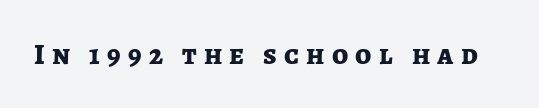
Q: Is the text bold? A: Yes.
Q: Is the text italic (slanted)? A: No, it is upright.
Q: Is the typeface a serif or a sans-serif typeface? A: Sans-serif.
Q: Is the text underlined? A: No.
Q: Is the spacing between letters normal or unusually wide? A: Unusually wide.
Q: Width (condensed, normal, or wide)? A: Normal.
Q: Stroke contrast? A: Low.
Q: x-height? A: Medium.
Q: Monospaced? A: No.
